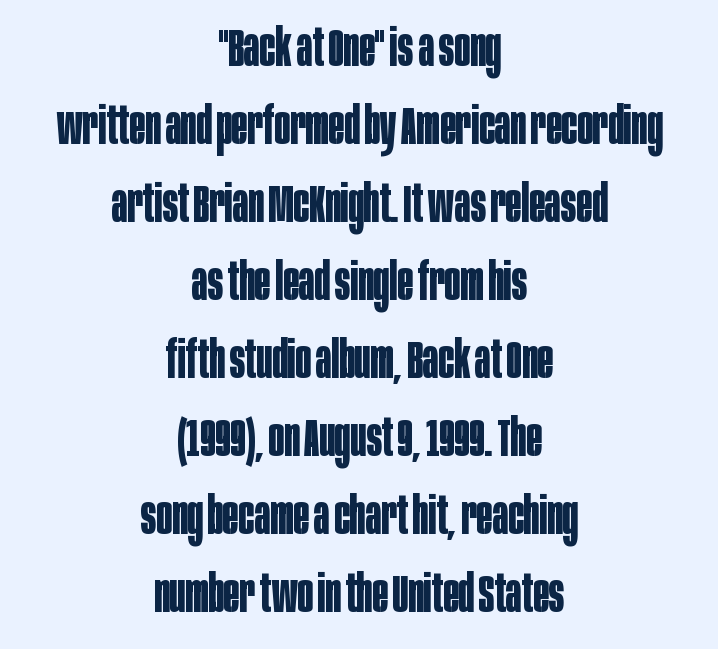
The image shows 52 px bold, condensed sans-serif type, upright; set centered, normal line spacing (1.5x), normal letter spacing, not underlined; low stroke contrast and a large x-height.
